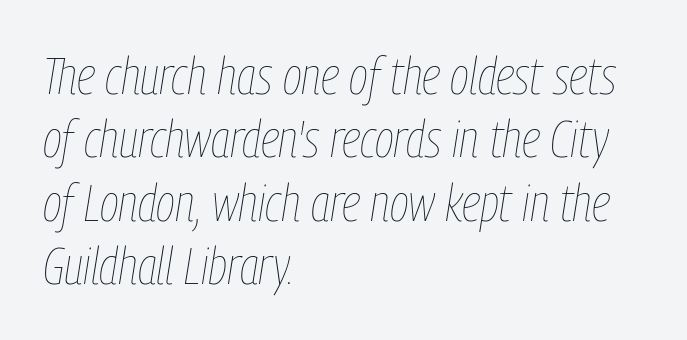
The image shows 52 px thin, condensed type, italic (leaning right); set left-aligned, line spacing 1.22x, normal letter spacing, not underlined; low stroke contrast and a medium x-height.
